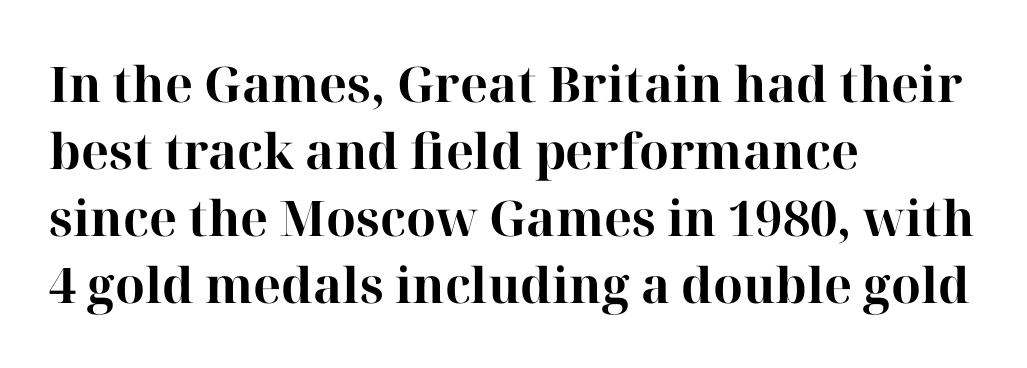
{"serif": "yes", "italic": "no", "bold": "yes", "weight": "bold", "width": "normal", "stroke_contrast": "high", "x_height": "medium", "monospaced": "no", "underline": "no", "align": "left", "line_spacing": "normal", "line_spacing_ratio": 1.37, "letter_spacing": "normal", "letter_spacing_em": 0.0, "glyph_px": 49}
